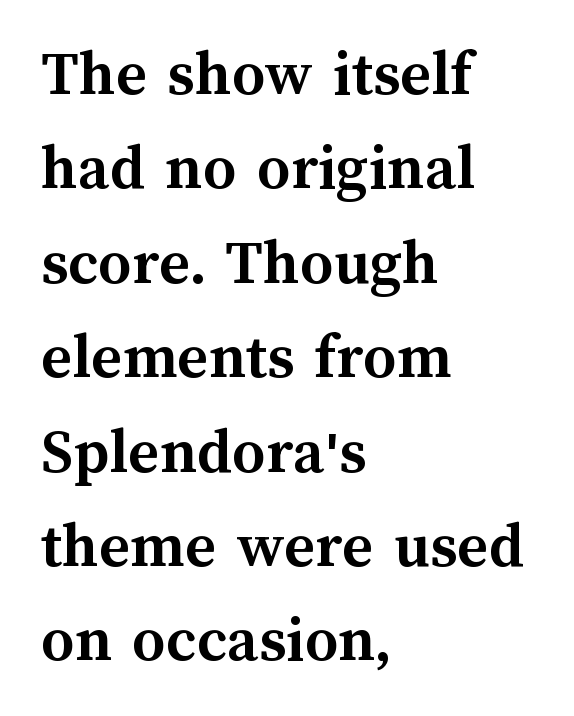
Is there any slant? The stems are plumb. All the whitespace from short lines collects on the right. Compared with typical body copy, the letter spacing here is the same. The space beneath each line is pristine and unruled. The glyphs have the mass of a bold cut. Think of a printed novel: that variable character pitch is what you see here.
